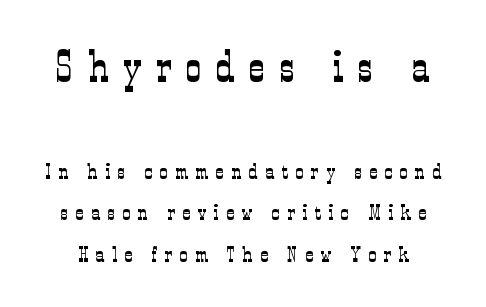
Q: Is the text bold? A: No.
Q: Is the text italic (slanted)? A: No, it is upright.
Q: Is the typeface a serif or a sans-serif typeface? A: Serif.
Q: Is the text underlined? A: No.
Q: Is the spacing between letters normal or unusually wide? A: Unusually wide.
Q: Which block of text is set in a larger size, the first (top) or the second (bottom)? A: The first (top) one.
Q: Width (condensed, normal, or wide)? A: Condensed.
Q: Stroke contrast? A: Low.
Q: x-height? A: Medium.
Q: Monospaced? A: No.
